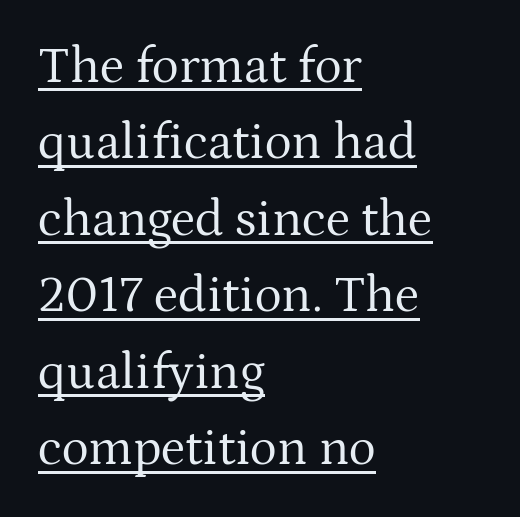
Q: Is the text bold? A: No.
Q: Is the text italic (slanted)? A: No, it is upright.
Q: Is the typeface a serif or a sans-serif typeface? A: Serif.
Q: Is the text underlined? A: Yes.
Q: How is the paragraph aligned? A: Left-aligned.
Q: Is the spacing between letters normal or unusually wide? A: Normal.
Q: Is the spacing between lines tight, normal or loose? A: Normal.
Q: Width (condensed, normal, or wide)? A: Normal.
Q: Stroke contrast? A: Medium.
Q: x-height? A: Medium.
Q: Monospaced? A: No.
